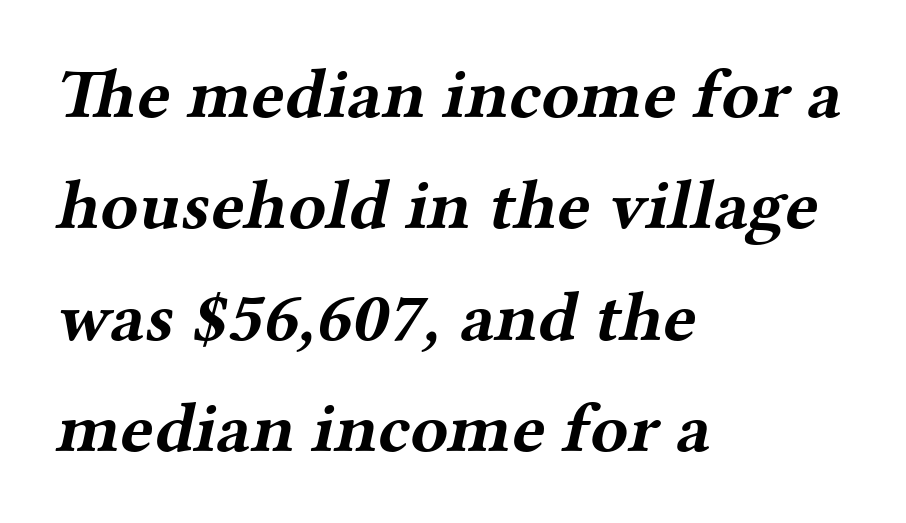
{"serif": "yes", "bold": "yes", "weight": "bold", "width": "wide", "stroke_contrast": "medium", "x_height": "medium", "monospaced": "no", "underline": "no", "align": "left", "line_spacing": "normal", "line_spacing_ratio": 1.59, "letter_spacing": "normal", "letter_spacing_em": 0.0, "glyph_px": 70}
